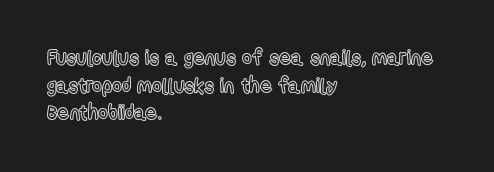
The image shows 21 px text type, upright; set left-aligned, normal line spacing (1.31x), normal letter spacing, not underlined.
